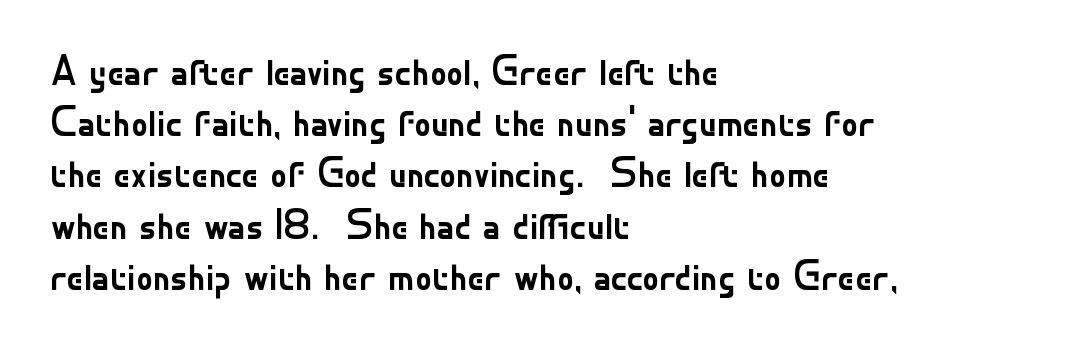
Characters follow at the spacing the type designer built in. Nothing sits at the stroke ends, so this counts as sans-serif. The passage shown is typed in a proportional face where columns would drift. Is the type heavy? It reads as light-to-regular instead.
